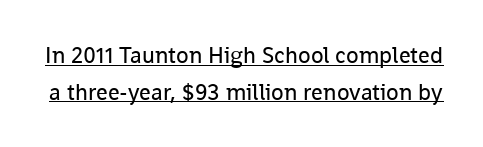
Q: Is the text bold? A: No.
Q: Is the text italic (slanted)? A: No, it is upright.
Q: Is the text underlined? A: Yes.
Q: Is the spacing between letters normal or unusually wide? A: Normal.
Q: Is the spacing between lines tight, normal or loose? A: Normal.
